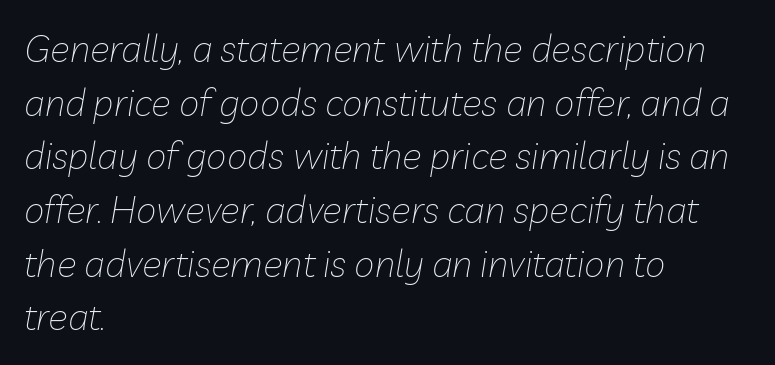
The font's italic variant was chosen for this text. Note the varied advance widths — an 'i' is clearly narrower than an 'm'. The letterforms sit at book weight or below. The area under the type is left untouched. Is the block centered? No — it sits flush against the left margin. The vertical gap from one line to the next is medium.
